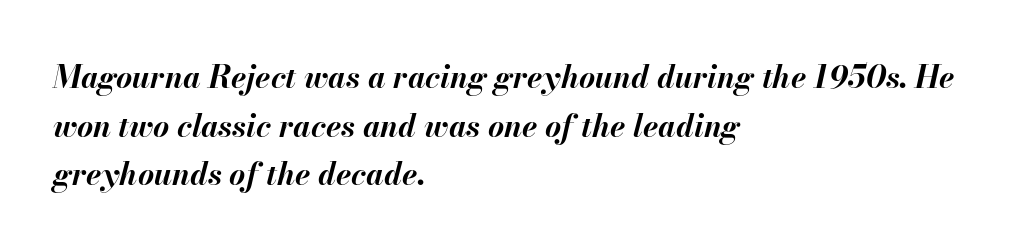
{"italic": "yes", "lean": "right", "slant_degrees": 13, "bold": "yes", "weight": "bold", "width": "normal", "stroke_contrast": "medium", "x_height": "small", "monospaced": "no", "underline": "no", "align": "left", "line_spacing": "normal", "line_spacing_ratio": 1.57, "letter_spacing": "normal", "letter_spacing_em": 0.0, "glyph_px": 31}
